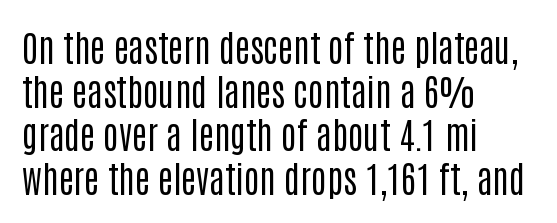
The image shows 36 px regular-weight, condensed sans-serif type, upright; set left-aligned, line spacing 1.21x, normal letter spacing, not underlined; low stroke contrast and a large x-height.
